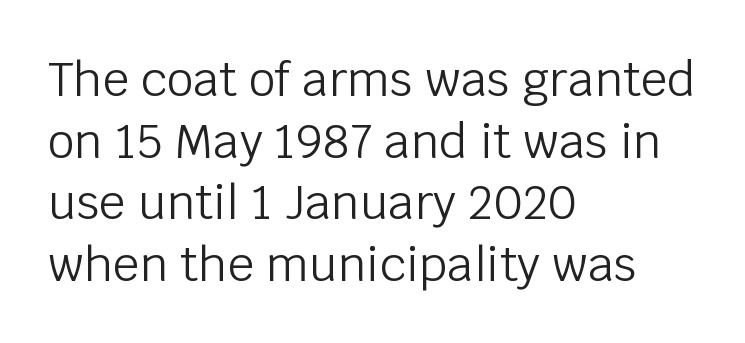
Q: Is the text bold? A: No.
Q: Is the text italic (slanted)? A: No, it is upright.
Q: Is the typeface a serif or a sans-serif typeface? A: Sans-serif.
Q: Is the text underlined? A: No.
Q: How is the paragraph aligned? A: Left-aligned.
Q: Is the spacing between letters normal or unusually wide? A: Normal.
Q: Is the spacing between lines tight, normal or loose? A: Normal.
Q: Width (condensed, normal, or wide)? A: Normal.
Q: Stroke contrast? A: Low.
Q: x-height? A: Large.
Q: Monospaced? A: No.
